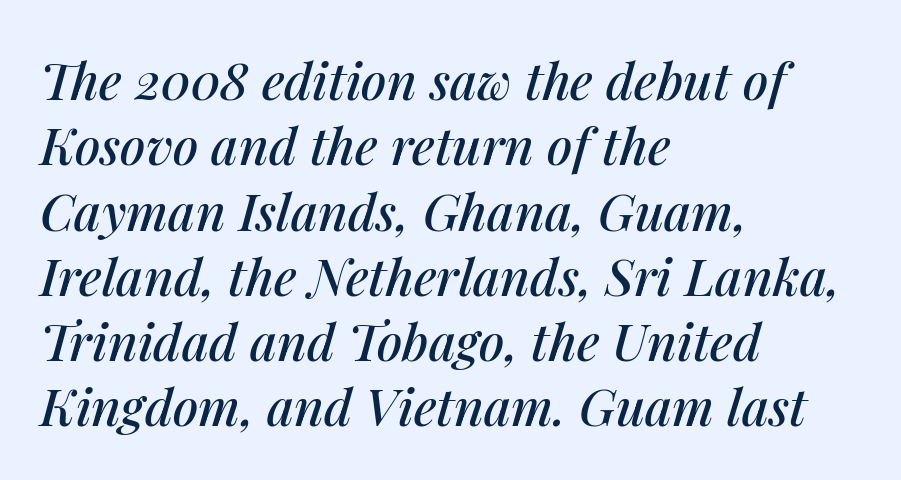
The rendering uses natural spacing where letterforms have individual widths. There's an unmistakable incline to the writing here. This sample is left-justified, so line endings fall wherever the words run out. Leading matches the norm, producing a regular column.
